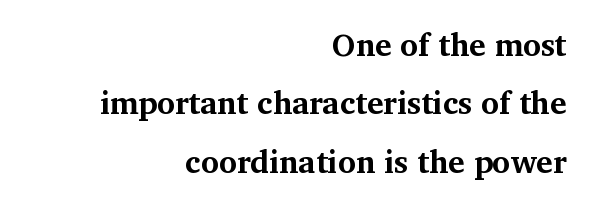
The image shows 31 px bold serif type, upright; set right-aligned, line spacing 1.88x, normal letter spacing, not underlined; medium stroke contrast and a medium x-height.
